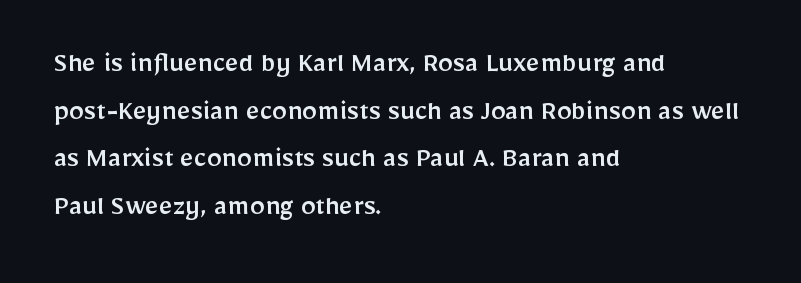
The image shows 30 px sans-serif type, upright; set left-aligned, normal line spacing (1.59x), normal letter spacing, not underlined; low stroke contrast and a medium x-height.
